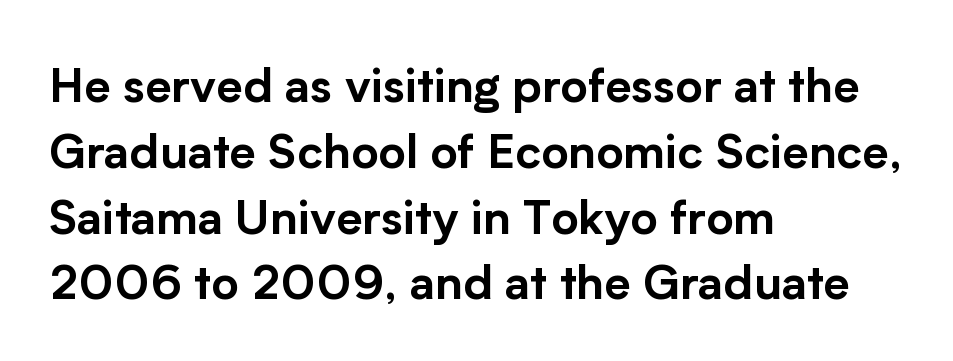
The image shows 47 px sans-serif type, upright; set left-aligned, normal line spacing (1.4x), normal letter spacing, not underlined; low stroke contrast and a medium x-height.
